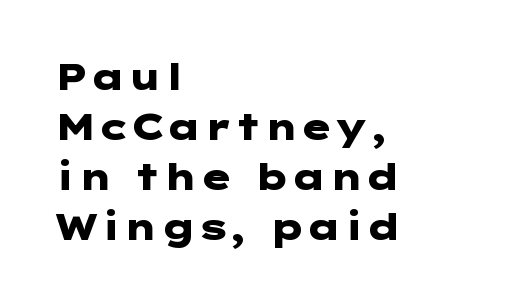
A typesetter would call this leading conventional body-copy spacing. The tracking reads as untouched default to a designer's eye. Descenders hang freely into open space. Typeset ragged right — the left edge is the straight one. I'd call this a sans setting — the letters go barefoot. The type sits square on the baseline with zero lean.
